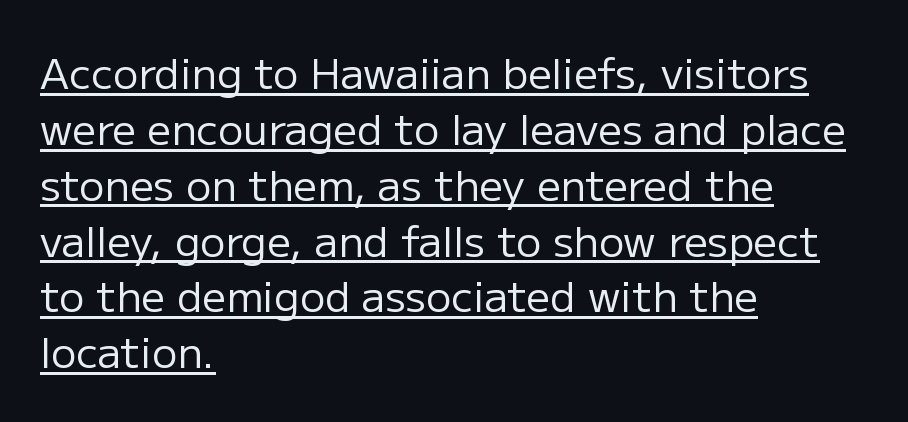
The image shows 42 px regular-weight sans-serif type, upright; set left-aligned, normal line spacing (1.33x), normal letter spacing, underlined; low stroke contrast and a medium x-height.
